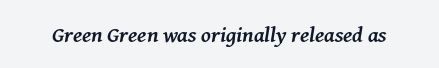
{"italic": "yes", "lean": "right", "slant_degrees": 8, "bold": "yes", "underline": "no", "letter_spacing": "normal", "letter_spacing_em": 0.0, "glyph_px": 22}
